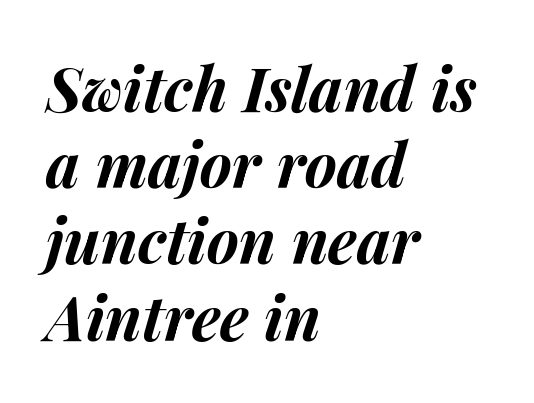
The image shows 61 px bold type, italic (leaning right); set left-aligned, normal line spacing (1.25x), normal letter spacing, not underlined; medium stroke contrast and a medium x-height.
